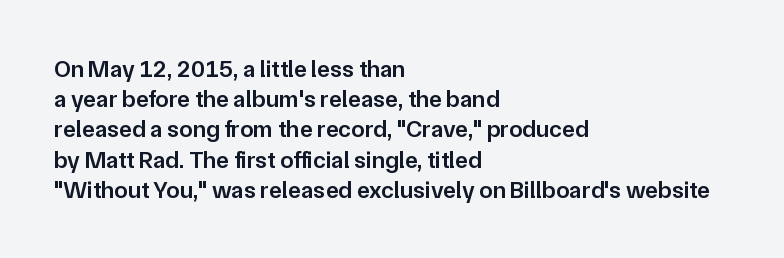
The image shows 24 px text type, upright; set left-aligned, normal line spacing (1.26x), normal letter spacing, not underlined.
